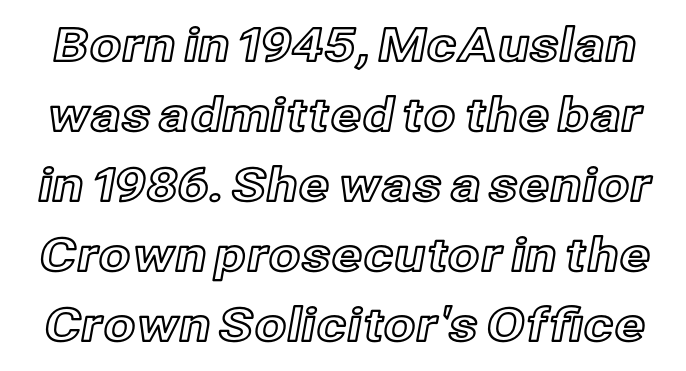
Quick note: underline off. The space between consecutive lines is moderate. There is no visible air inserted between adjacent glyphs. Character widths vary here, with narrow letters taking less room than wide ones.
